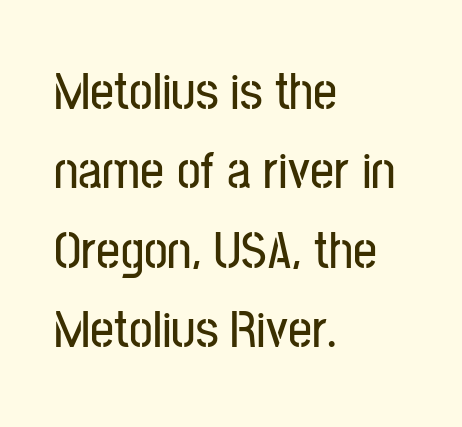
Q: Is the text italic (slanted)? A: No, it is upright.
Q: Is the typeface a serif or a sans-serif typeface? A: Sans-serif.
Q: Is the text underlined? A: No.
Q: How is the paragraph aligned? A: Left-aligned.
Q: Is the spacing between letters normal or unusually wide? A: Normal.
Q: Is the spacing between lines tight, normal or loose? A: Normal.
Q: Width (condensed, normal, or wide)? A: Condensed.
Q: Stroke contrast? A: Low.
Q: x-height? A: Medium.
Q: Monospaced? A: No.
